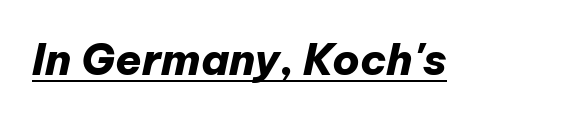
The image shows 43 px heavy type, italic (leaning right); set normal letter spacing, underlined; low stroke contrast and a medium x-height.
